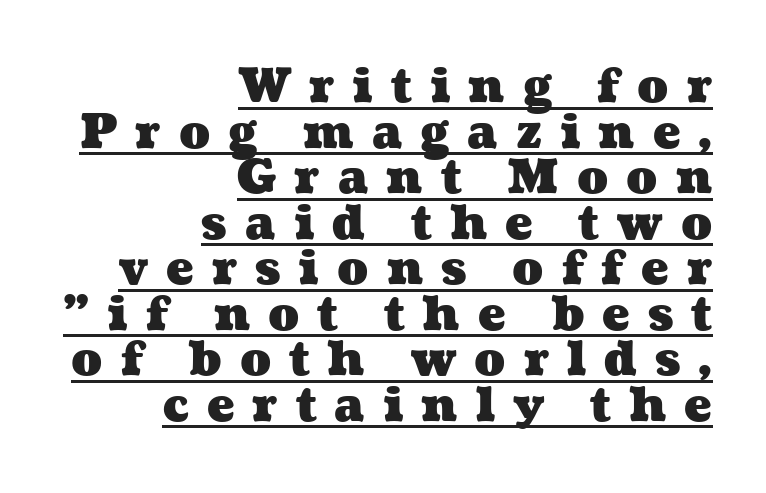
The image shows 46 px heavy, wide type; set right-aligned, tight line spacing (0.99x), unusually wide letter spacing (+0.39 em), underlined; medium stroke contrast and a medium x-height.
